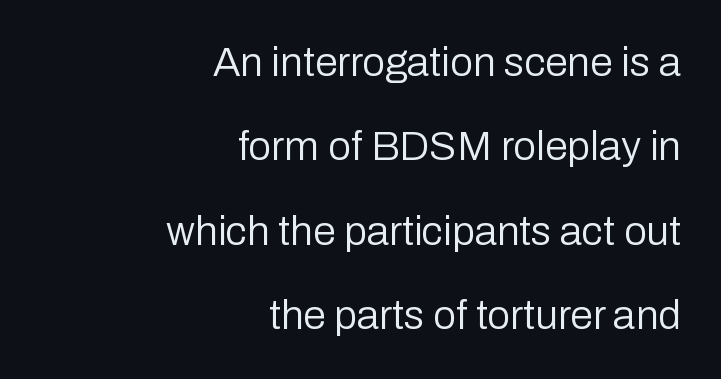
The image shows 41 px regular-weight sans-serif type, upright; set right-aligned, loose line spacing (2.06x), normal letter spacing, not underlined; low stroke contrast and a medium x-height.
